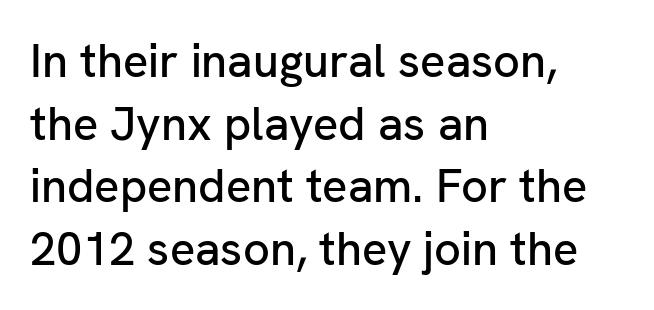
These lines are composed in type without serifs. The specimen omits any rule beneath the text block's lines. Note the varied advance widths — an 'i' is clearly narrower than an 'm'. Horizontally, the lines are justified to the leading edge only.
